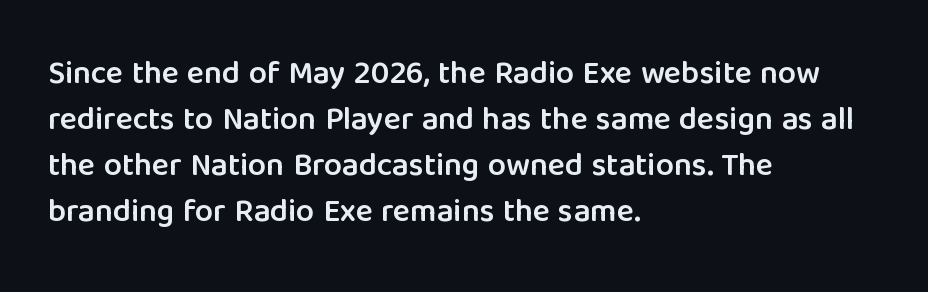
Q: Is the text bold? A: Semi-bold.
Q: Is the text italic (slanted)? A: No, it is upright.
Q: Is the typeface a serif or a sans-serif typeface? A: Sans-serif.
Q: Is the text underlined? A: No.
Q: How is the paragraph aligned? A: Left-aligned.
Q: Is the spacing between letters normal or unusually wide? A: Normal.
Q: Is the spacing between lines tight, normal or loose? A: Normal.
Q: Width (condensed, normal, or wide)? A: Normal.
Q: Stroke contrast? A: Low.
Q: x-height? A: Medium.
Q: Monospaced? A: No.
